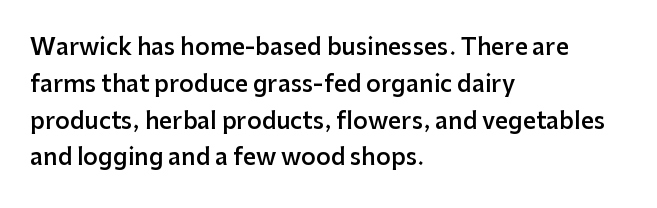
Q: Is the text bold? A: Semi-bold.
Q: Is the text italic (slanted)? A: No, it is upright.
Q: Is the text underlined? A: No.
Q: How is the paragraph aligned? A: Left-aligned.
Q: Is the spacing between letters normal or unusually wide? A: Normal.
Q: Is the spacing between lines tight, normal or loose? A: Normal.
